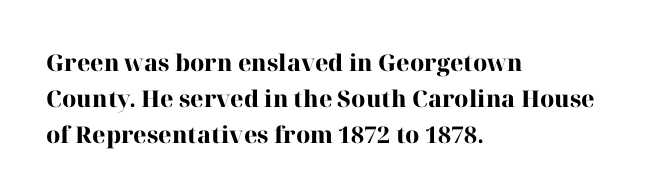
The line-height multiplier appears to be the usual default. Plain, unruled lines of type. The type is set solid horizontally, with unmodified tracking. Horizontal alignment here is leftward, the default for most running prose. Does the weight exceed regular? Yes, all the way to bold.
